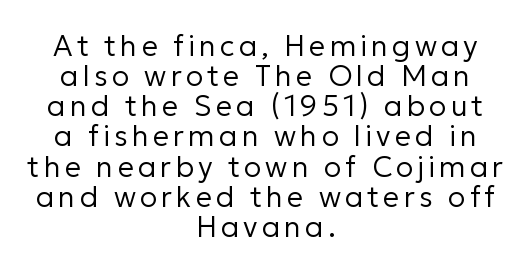
The image shows 29 px regular-weight sans-serif type, upright; set centered, tight line spacing (1.04x), not underlined; low stroke contrast and a medium x-height.
